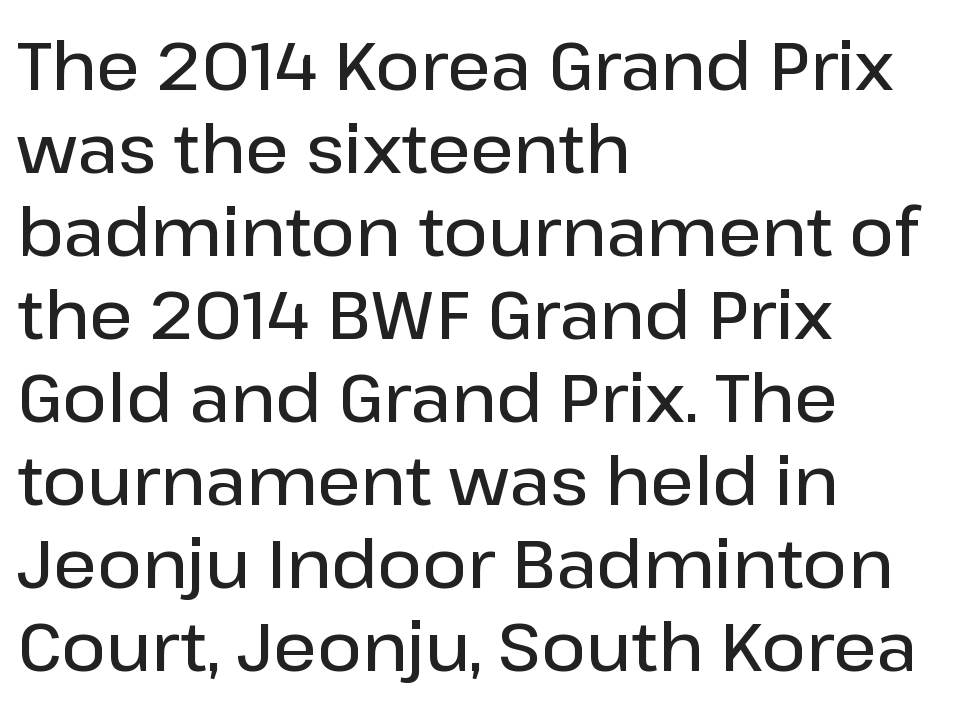
The lines in this sample share a left origin and differ only in where they stop. Do the characters align in a grid? No, the font is proportional. Only glyphs here, with clear space below each row. Stems and bowls a touch heavier than normal — semibold.
